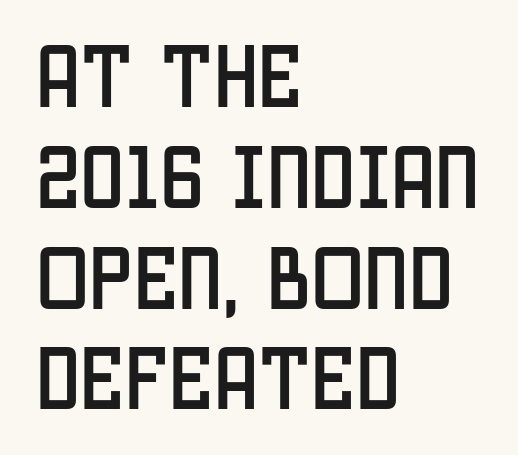
Q: Is the text italic (slanted)? A: No, it is upright.
Q: Is the typeface a serif or a sans-serif typeface? A: Sans-serif.
Q: Is the text underlined? A: No.
Q: How is the paragraph aligned? A: Left-aligned.
Q: Is the spacing between letters normal or unusually wide? A: Normal.
Q: Is the spacing between lines tight, normal or loose? A: Normal.
Q: Width (condensed, normal, or wide)? A: Condensed.
Q: Stroke contrast? A: Low.
Q: x-height? A: Large.
Q: Monospaced? A: No.
